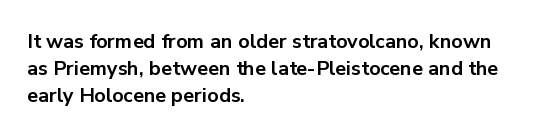
{"italic": "no", "bold": "yes", "underline": "no", "align": "left", "line_spacing": "normal", "line_spacing_ratio": 1.34, "letter_spacing": "normal", "letter_spacing_em": 0.0, "glyph_px": 20}
